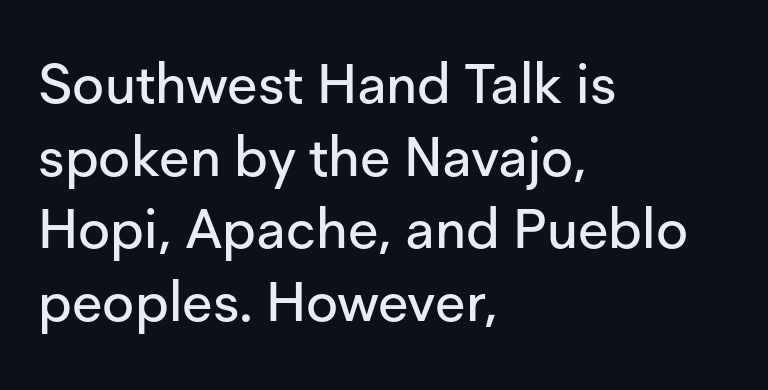
{"serif": "no", "italic": "no", "width": "normal", "stroke_contrast": "low", "x_height": "medium", "monospaced": "no", "underline": "no", "align": "left", "line_spacing": "normal", "line_spacing_ratio": 1.32, "letter_spacing": "normal", "letter_spacing_em": 0.0, "glyph_px": 55}
